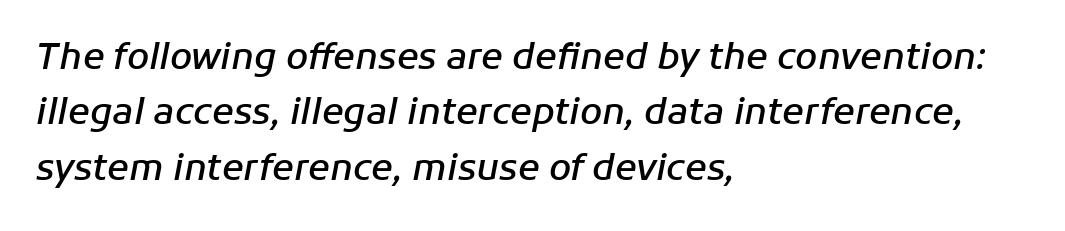
Visually the block forms a straight wall on the left and a jagged coastline on the right. Underlining? Definitely not there. Reading down the column, the eye jumps a familiar distance to each next line. Characters follow at the spacing the type designer built in. Note the varied advance widths — an 'i' is clearly narrower than an 'm'.
